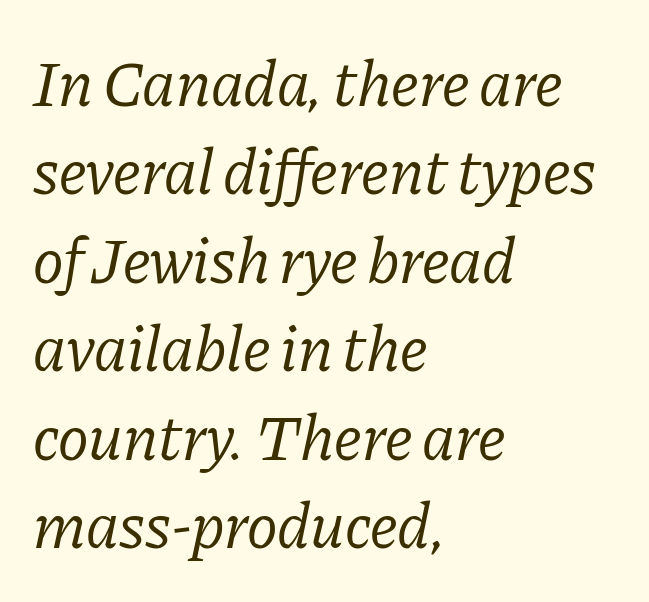
The image shows 65 px regular-weight serif type, italic (leaning right); set left-aligned, normal line spacing (1.36x), normal letter spacing, not underlined; low stroke contrast and a medium x-height.
